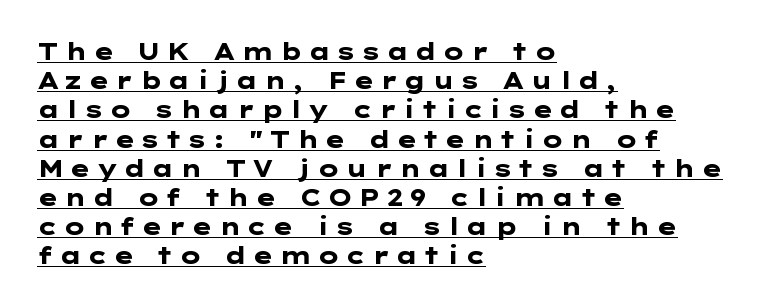
Q: Is the text bold? A: Yes.
Q: Is the text italic (slanted)? A: No, it is upright.
Q: Is the text underlined? A: Yes.
Q: How is the paragraph aligned? A: Left-aligned.
Q: Is the spacing between letters normal or unusually wide? A: Unusually wide.
Q: Is the spacing between lines tight, normal or loose? A: Normal.
